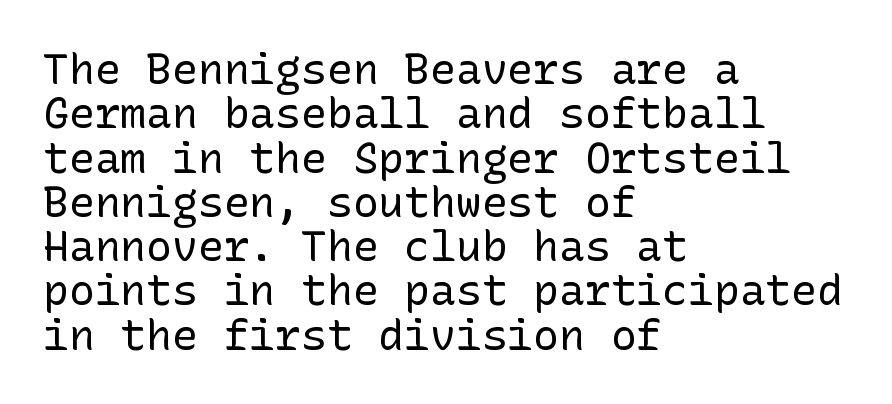
{"serif": "no", "italic": "no", "bold": "no", "weight": "regular", "width": "normal", "stroke_contrast": "low", "x_height": "medium", "underline": "no", "align": "left", "line_spacing": "tight", "line_spacing_ratio": 1.03, "letter_spacing": "normal", "letter_spacing_em": 0.0, "glyph_px": 43}
